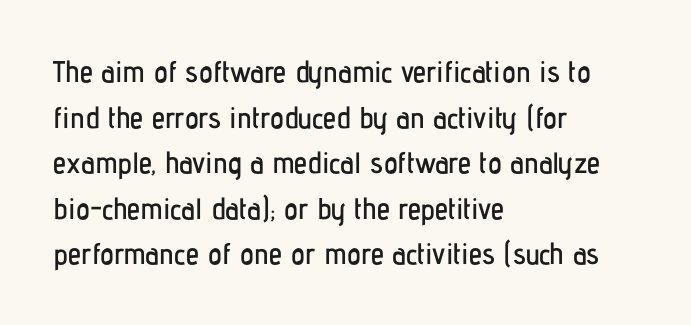
{"serif": "no", "italic": "no", "width": "condensed", "stroke_contrast": "low", "x_height": "medium", "monospaced": "no", "underline": "no", "align": "left", "line_spacing": "normal", "line_spacing_ratio": 1.52, "letter_spacing": "normal", "letter_spacing_em": 0.0, "glyph_px": 30}
